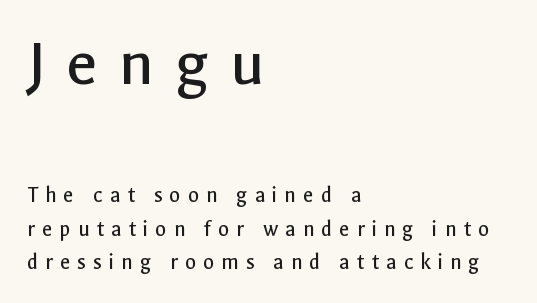
The image shows 69 px regular-weight sans-serif type, upright; set left-aligned, normal line spacing (1.46x), unusually wide letter spacing (+0.3 em), not underlined; the first (top) block is 3.0x larger; a medium x-height.
